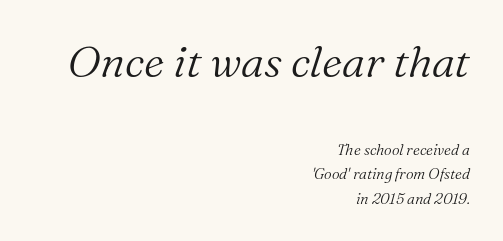
{"serif": "yes", "italic": "yes", "lean": "right", "slant_degrees": 16, "bold": "no", "weight": "light", "width": "normal", "stroke_contrast": "medium", "x_height": "medium", "monospaced": "no", "underline": "no", "align": "right", "line_spacing": "normal", "line_spacing_ratio": 1.63, "letter_spacing": "normal", "letter_spacing_em": 0.0, "larger_block": "first", "size_ratio": 2.93, "glyph_px": 44}
